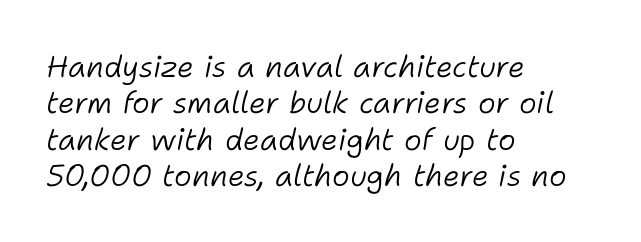
Q: Is the text bold? A: No.
Q: Is the text italic (slanted)? A: Yes, it leans right by about 11 degrees.
Q: Is the text underlined? A: No.
Q: How is the paragraph aligned? A: Left-aligned.
Q: Is the spacing between letters normal or unusually wide? A: Normal.
Q: Width (condensed, normal, or wide)? A: Normal.
Q: Stroke contrast? A: Low.
Q: x-height? A: Medium.
Q: Monospaced? A: No.
